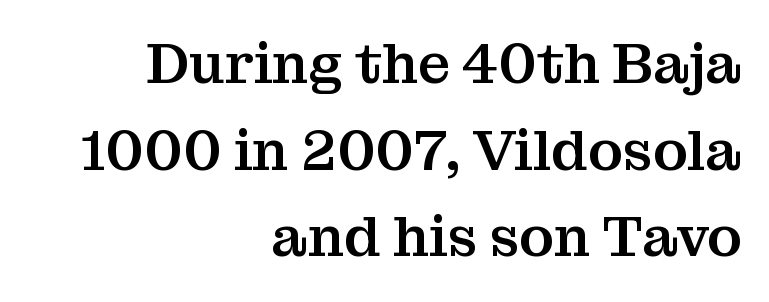
{"serif": "yes", "italic": "no", "width": "normal", "stroke_contrast": "medium", "x_height": "medium", "monospaced": "no", "underline": "no", "align": "right", "line_spacing": "normal", "line_spacing_ratio": 1.52, "letter_spacing": "normal", "letter_spacing_em": 0.0, "glyph_px": 57}
